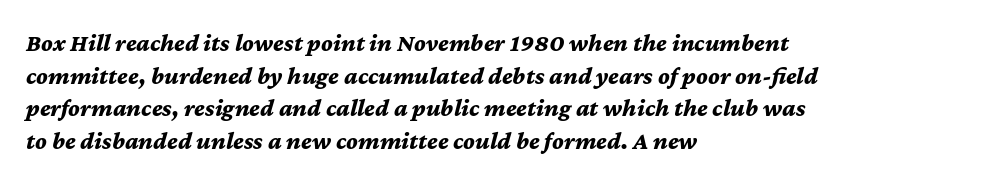
The font's italic variant was chosen for this text. Caption: multi-line text, flush left, ragged right. Words appear dense and cohesive because spacing is normal. Only glyphs here, with clear space below each row.
